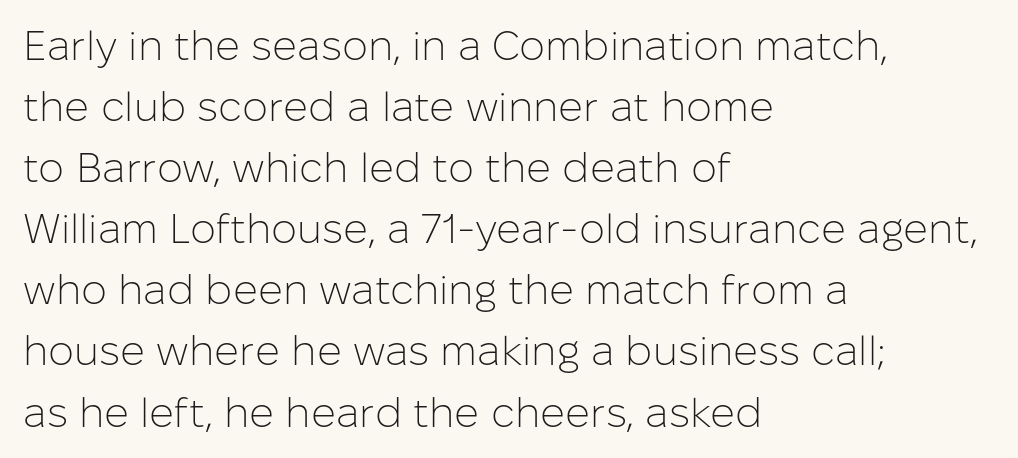
The image shows 41 px light sans-serif type, upright; set left-aligned, normal line spacing (1.49x), normal letter spacing, not underlined; low stroke contrast and a medium x-height.
